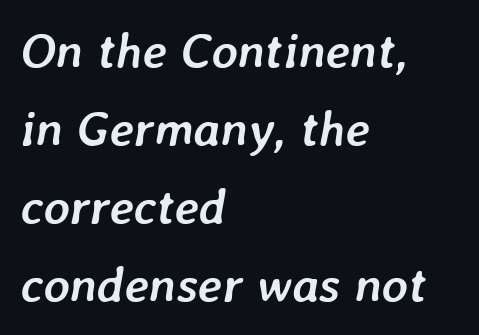
Q: Is the text bold? A: Yes.
Q: Is the text italic (slanted)? A: Yes, it leans right by about 7 degrees.
Q: Is the text underlined? A: No.
Q: How is the paragraph aligned? A: Left-aligned.
Q: Is the spacing between letters normal or unusually wide? A: Normal.
Q: Is the spacing between lines tight, normal or loose? A: Normal.
Q: Width (condensed, normal, or wide)? A: Normal.
Q: Stroke contrast? A: Low.
Q: x-height? A: Medium.
Q: Monospaced? A: No.
